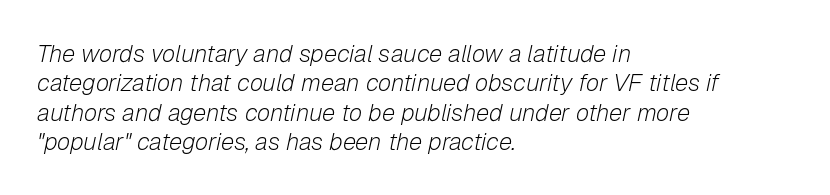
The letters sit at their default tracking, neither squeezed nor spread. The typesetter chose a ragged-right arrangement here. Does the lettering tilt? It does — this is italic. Any mark beneath the type? The region is blank.
